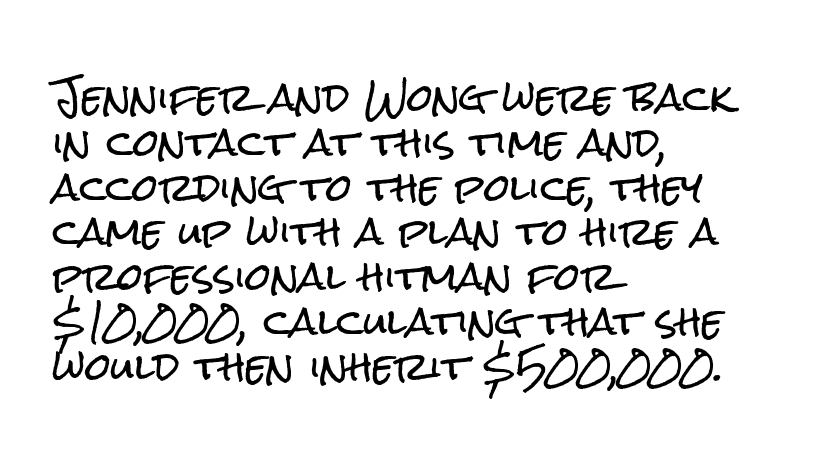
Q: Is the text italic (slanted)? A: No, it is upright.
Q: Is the typeface a serif or a sans-serif typeface? A: Sans-serif.
Q: Is the text underlined? A: No.
Q: How is the paragraph aligned? A: Left-aligned.
Q: Is the spacing between letters normal or unusually wide? A: Normal.
Q: Width (condensed, normal, or wide)? A: Condensed.
Q: Stroke contrast? A: Low.
Q: x-height? A: Medium.
Q: Monospaced? A: No.
